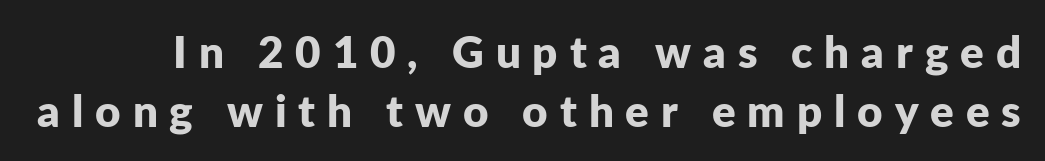
{"serif": "no", "italic": "no", "bold": "yes", "weight": "bold", "width": "normal", "stroke_contrast": "low", "x_height": "medium", "monospaced": "no", "underline": "no", "line_spacing": "normal", "line_spacing_ratio": 1.33, "letter_spacing": "wide", "letter_spacing_em": 0.27, "glyph_px": 44}
